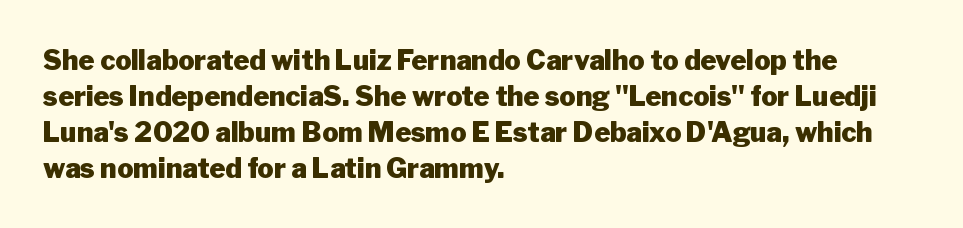
Is there much room between lines? A standard amount, neither cramped nor airy. This rendering features lettering with no underline. The typography opts for an upright posture over an oblique one. Standard letterfit; no display-style spreading of the glyphs. Line starts are locked; line ends wander. Heavy-handed strokes throughout: this text is bold.
